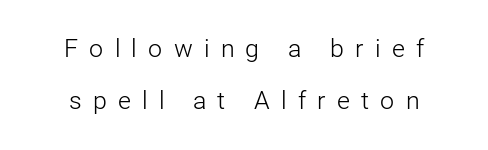
Q: Is the text bold? A: No.
Q: Is the text italic (slanted)? A: No, it is upright.
Q: Is the text underlined? A: No.
Q: Is the spacing between letters normal or unusually wide? A: Unusually wide.
Q: Is the spacing between lines tight, normal or loose? A: Loose.
